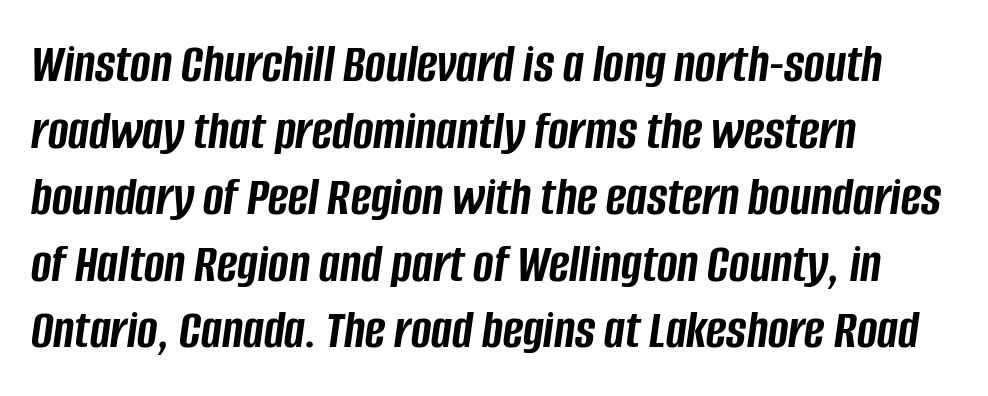
{"italic": "yes", "lean": "right", "slant_degrees": 8, "bold": "yes", "weight": "semibold", "width": "condensed", "stroke_contrast": "low", "x_height": "large", "monospaced": "no", "underline": "no", "align": "left", "line_spacing_ratio": 1.21, "letter_spacing": "normal", "letter_spacing_em": 0.0, "glyph_px": 55}
